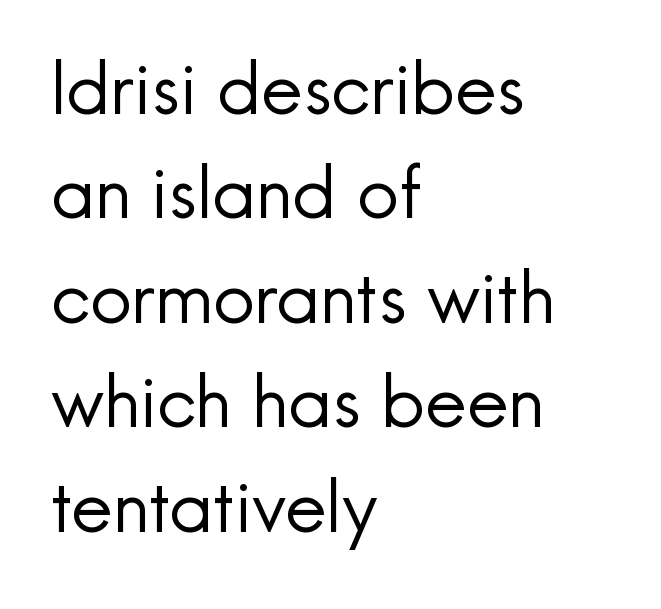
Q: Is the text bold? A: No.
Q: Is the text italic (slanted)? A: No, it is upright.
Q: Is the typeface a serif or a sans-serif typeface? A: Sans-serif.
Q: Is the text underlined? A: No.
Q: How is the paragraph aligned? A: Left-aligned.
Q: Is the spacing between letters normal or unusually wide? A: Normal.
Q: Is the spacing between lines tight, normal or loose? A: Normal.
Q: Width (condensed, normal, or wide)? A: Normal.
Q: x-height? A: Small.
Q: Monospaced? A: No.
